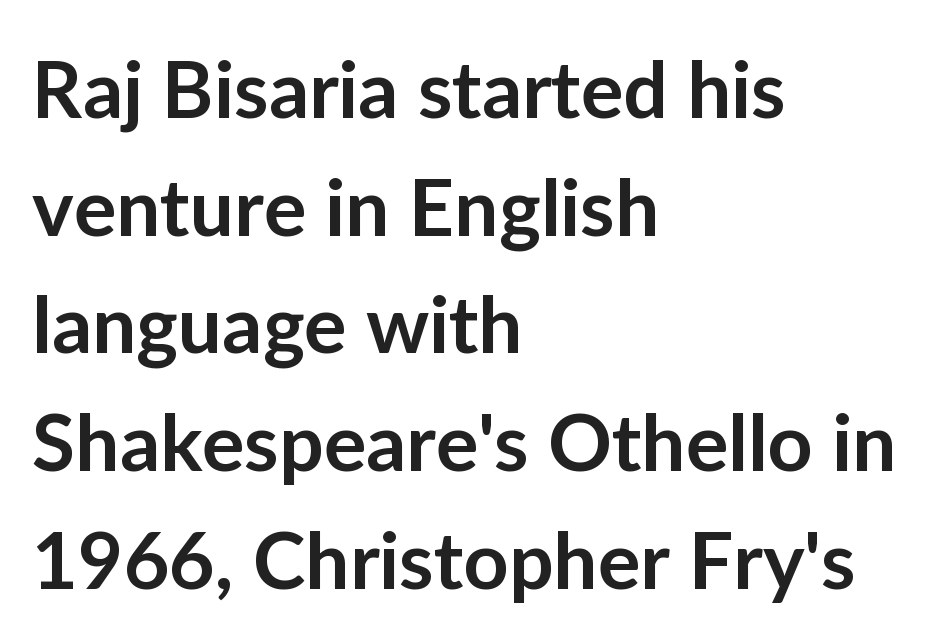
{"serif": "no", "italic": "no", "bold": "semi", "weight": "semibold", "width": "normal", "stroke_contrast": "low", "x_height": "medium", "monospaced": "no", "underline": "no", "align": "left", "line_spacing": "normal", "line_spacing_ratio": 1.49, "letter_spacing": "normal", "letter_spacing_em": 0.0, "glyph_px": 79}
